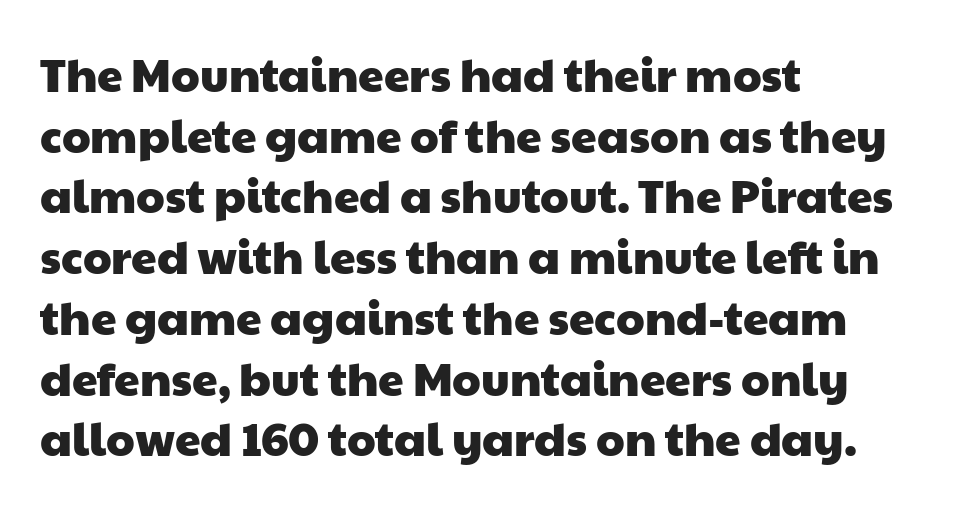
Leading: standard. The baseline area is clear. Look at the tracking — it's just the regular setting, nothing added. The text was rendered using a sans face with plain stroke endings.
